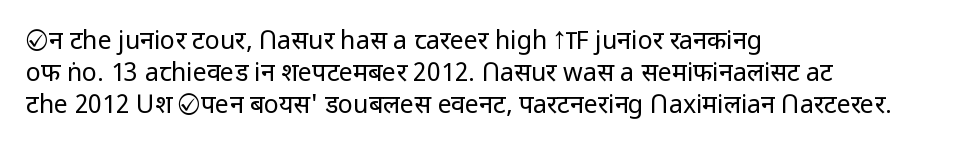
These lines keep a tight, regular rhythm from letter to letter. This sample is left-justified, so line endings fall wherever the words run out. The space between consecutive lines is moderate. Do the letters lean? They stand straight. The passage shown is not underscored anywhere. Stems and bowls with no extra thickness — not bold.
